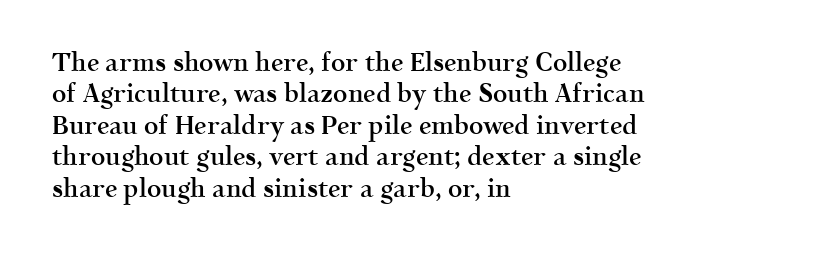
Q: Is the text bold? A: Semi-bold.
Q: Is the text italic (slanted)? A: No, it is upright.
Q: Is the text underlined? A: No.
Q: How is the paragraph aligned? A: Left-aligned.
Q: Is the spacing between letters normal or unusually wide? A: Normal.
Q: Is the spacing between lines tight, normal or loose? A: Normal.
